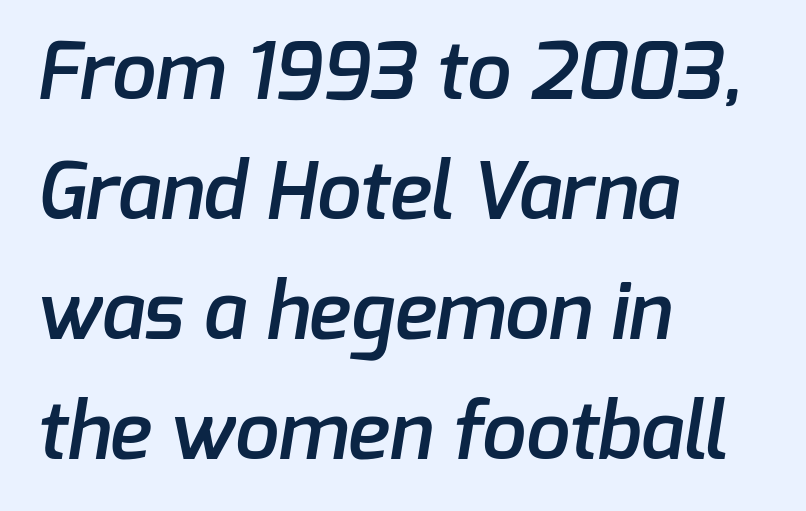
The image shows 79 px semibold sans-serif type; set left-aligned, normal line spacing (1.52x), normal letter spacing, not underlined; low stroke contrast and a medium x-height.
